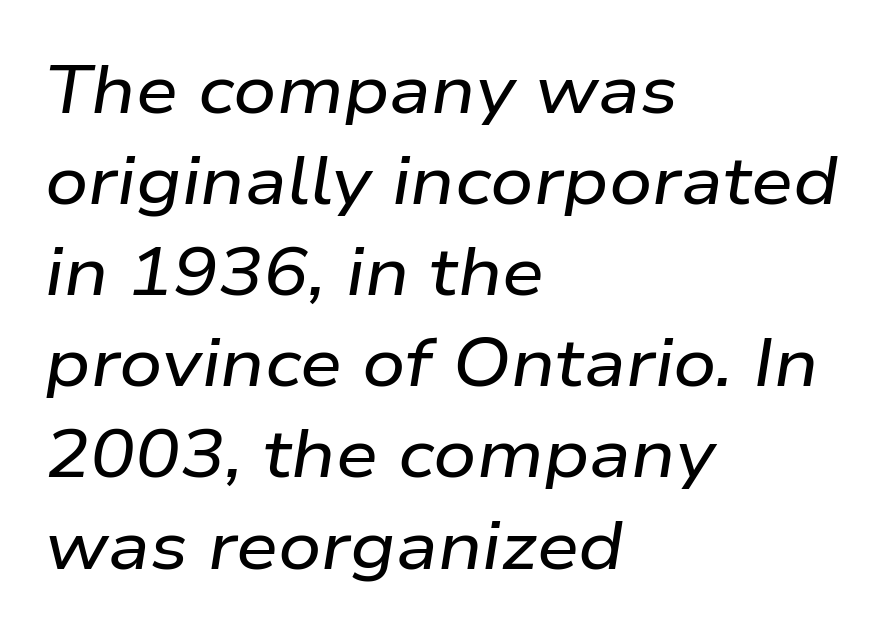
The image shows 67 px wide type, italic (leaning right); set left-aligned, normal line spacing (1.36x), normal letter spacing, not underlined; low stroke contrast and a medium x-height.
